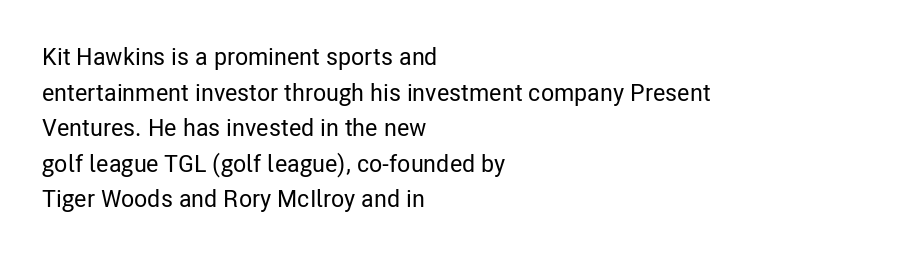
The image shows 24 px text type, upright; set left-aligned, normal line spacing (1.48x), normal letter spacing, not underlined.
